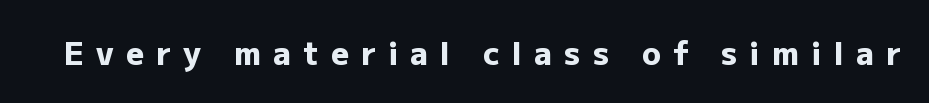
{"serif": "no", "italic": "no", "bold": "yes", "weight": "heavy", "width": "normal", "stroke_contrast": "low", "x_height": "medium", "monospaced": "no", "underline": "no", "letter_spacing": "wide", "letter_spacing_em": 0.4, "glyph_px": 31}
